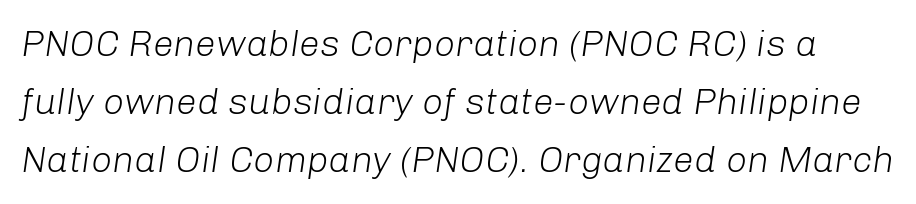
The image shows 37 px light type, italic (leaning right); set normal line spacing (1.57x), normal letter spacing, not underlined; low stroke contrast and a medium x-height.
